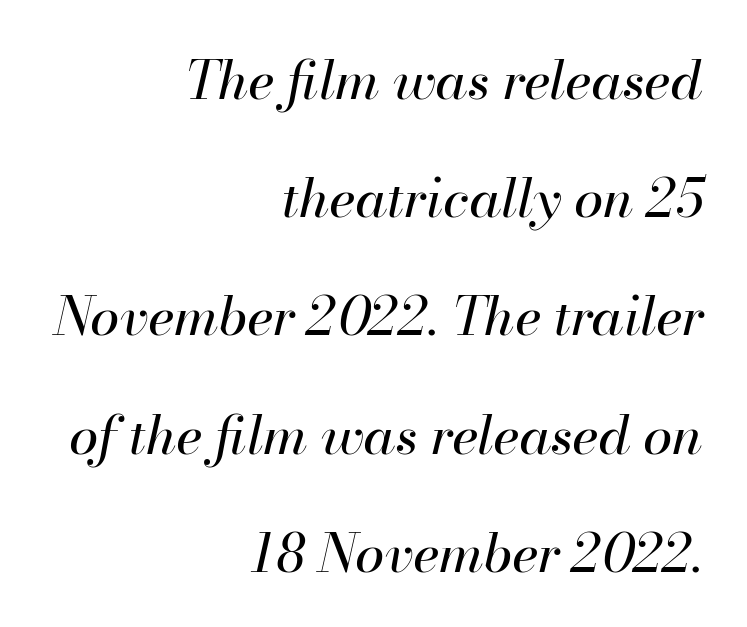
These glyphs show unthickened strokes, regular width or finer. The letters are slanted; this is an italic face. Check under the words: just untouched page. What stands out about the letter spacing? Nothing — it is the standard amount. A flush-right, rag-left setting is used for this passage. Do the characters align in a grid? No, the font is proportional.
